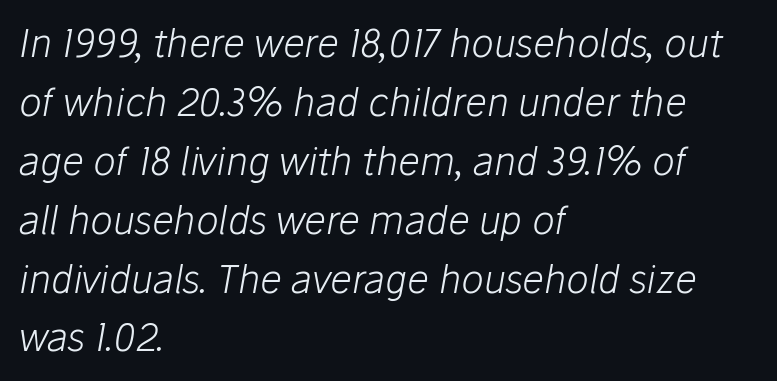
Words float on clear page, feet unadorned. The lines in this sample share a left origin and differ only in where they stop. Letter spacing: default. Line spacing here is normal. Do the characters align in a grid? No, the font is proportional. Is this a heavy cut? Hardly; it is regular or lighter.
